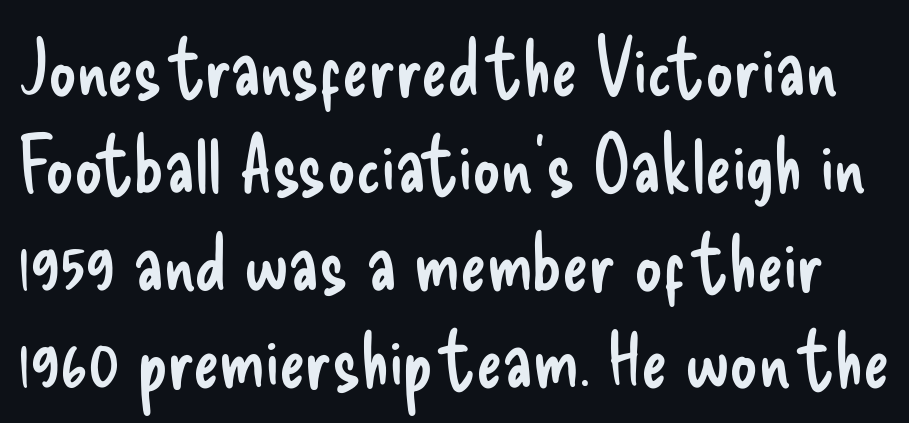
The image shows 78 px regular-weight, condensed sans-serif type, upright; set normal line spacing (1.25x), normal letter spacing, not underlined; low stroke contrast and a small x-height.
